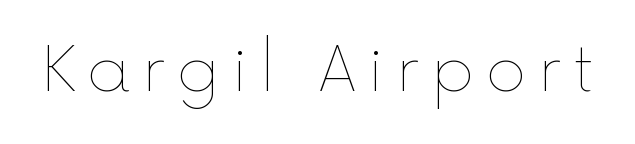
Q: Is the text bold? A: No.
Q: Is the text italic (slanted)? A: No, it is upright.
Q: Is the text underlined? A: No.
Q: Is the spacing between letters normal or unusually wide? A: Unusually wide.
Q: Width (condensed, normal, or wide)? A: Normal.
Q: x-height? A: Medium.
Q: Monospaced? A: No.
